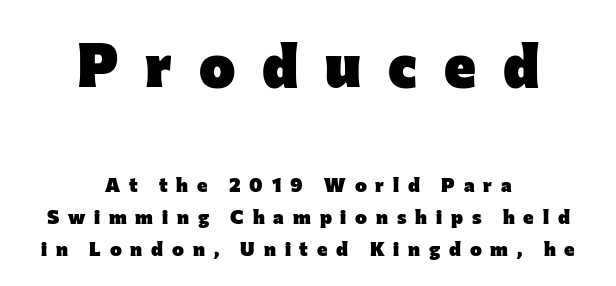
{"serif": "no", "italic": "no", "bold": "yes", "weight": "heavy", "width": "normal", "stroke_contrast": "low", "x_height": "medium", "monospaced": "no", "underline": "no", "align": "center", "line_spacing": "normal", "line_spacing_ratio": 1.61, "letter_spacing": "wide", "letter_spacing_em": 0.44, "larger_block": "first", "size_ratio": 3.05, "glyph_px": 61}
